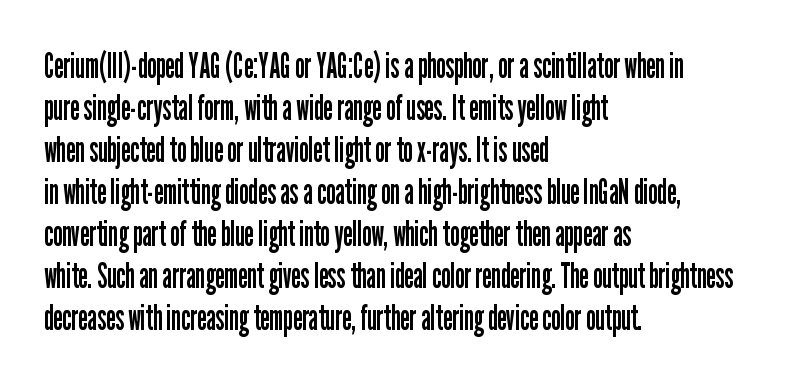
Q: Is the text bold? A: No.
Q: Is the text italic (slanted)? A: No, it is upright.
Q: Is the typeface a serif or a sans-serif typeface? A: Sans-serif.
Q: Is the text underlined? A: No.
Q: How is the paragraph aligned? A: Left-aligned.
Q: Is the spacing between letters normal or unusually wide? A: Normal.
Q: Width (condensed, normal, or wide)? A: Condensed.
Q: Stroke contrast? A: Low.
Q: x-height? A: Medium.
Q: Monospaced? A: No.
